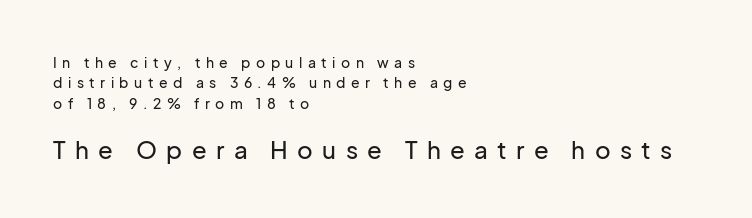
The image shows 24 px text type, upright; set left-aligned, normal line spacing (1.46x), unusually wide letter spacing (+0.39 em), not underlined; the second (bottom) block is 1.71x larger.
